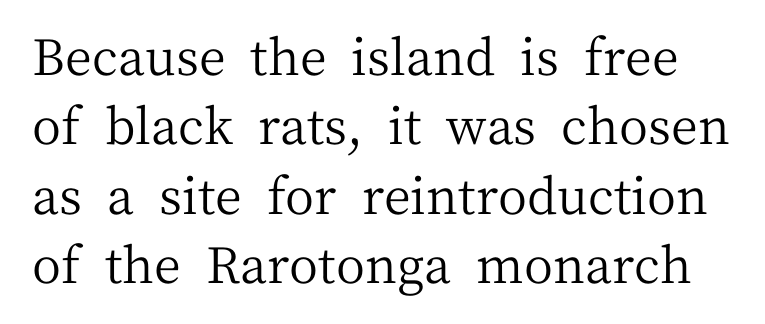
The type is set solid horizontally, with unmodified tracking. Vertically, the passage feels balanced, rows spaced as you'd expect. This is roman type, the default non-slanted kind. This reads as an unemphasized weight, regular at the heaviest. Beneath every word, the page is bare.
